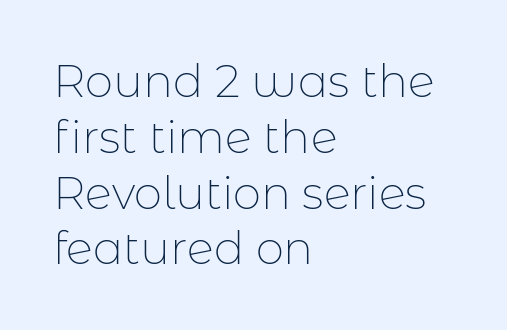
The image shows 45 px thin sans-serif type, upright; set left-aligned, line spacing 1.24x, normal letter spacing, not underlined; low stroke contrast and a medium x-height.
